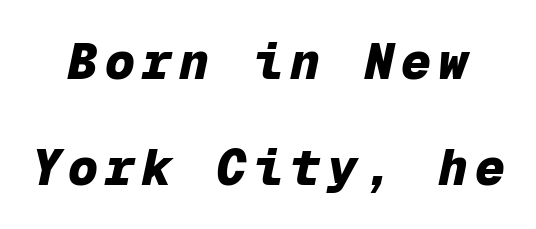
The rendering uses typewriter-style spacing with identical character cells. Descender tails drop into unmarked territory. What's the leading like? Stretched, with rows far apart. The face used here has the dense, thick strokes of a bold. You can tell it's italic because the verticals aren't actually vertical.
